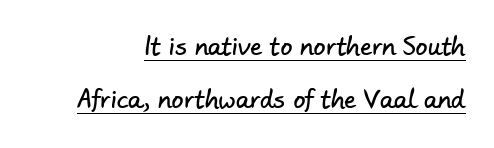
The image shows 24 px text type; set loose line spacing (2.22x), normal letter spacing, underlined.
